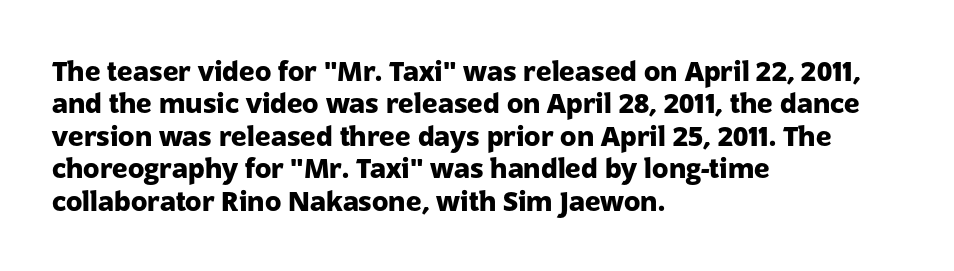
The image shows 27 px bold type, upright; set left-aligned, line spacing 1.2x, normal letter spacing, not underlined.
